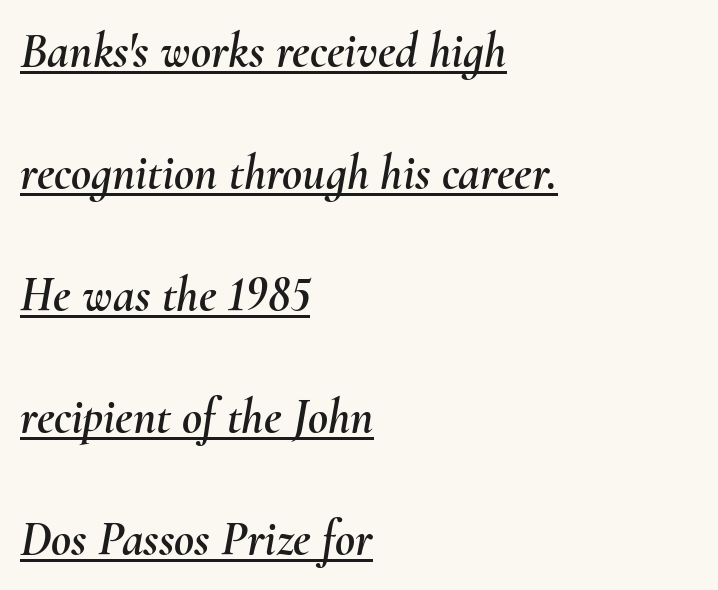
{"italic": "yes", "lean": "right", "slant_degrees": 10, "width": "normal", "stroke_contrast": "medium", "x_height": "small", "monospaced": "no", "underline": "yes", "align": "left", "line_spacing": "loose", "line_spacing_ratio": 2.49, "letter_spacing": "normal", "letter_spacing_em": 0.0, "glyph_px": 49}
